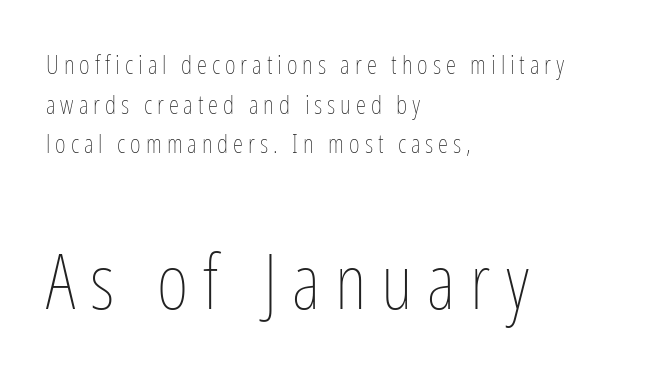
Q: Is the text bold? A: No.
Q: Is the text italic (slanted)? A: No, it is upright.
Q: Is the text underlined? A: No.
Q: How is the paragraph aligned? A: Left-aligned.
Q: Is the spacing between lines tight, normal or loose? A: Normal.
Q: Which block of text is set in a larger size, the first (top) or the second (bottom)? A: The second (bottom) one.
Q: Width (condensed, normal, or wide)? A: Condensed.
Q: Stroke contrast? A: Low.
Q: x-height? A: Medium.
Q: Monospaced? A: No.
